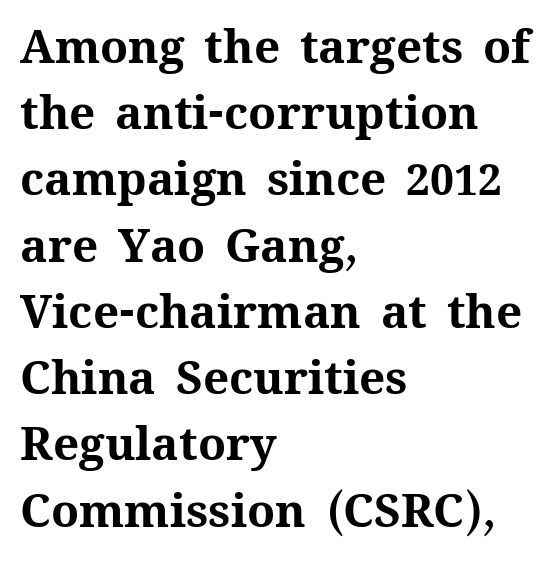
{"italic": "no", "bold": "yes", "weight": "bold", "width": "normal", "stroke_contrast": "medium", "x_height": "medium", "monospaced": "no", "underline": "no", "align": "left", "line_spacing": "normal", "line_spacing_ratio": 1.44, "letter_spacing": "normal", "letter_spacing_em": 0.0, "glyph_px": 46}
